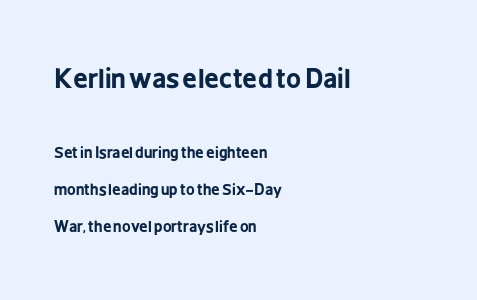
Q: Is the text bold? A: Yes.
Q: Is the text italic (slanted)? A: No, it is upright.
Q: Is the text underlined? A: No.
Q: How is the paragraph aligned? A: Left-aligned.
Q: Is the spacing between letters normal or unusually wide? A: Normal.
Q: Is the spacing between lines tight, normal or loose? A: Loose.
Q: Which block of text is set in a larger size, the first (top) or the second (bottom)? A: The first (top) one.
